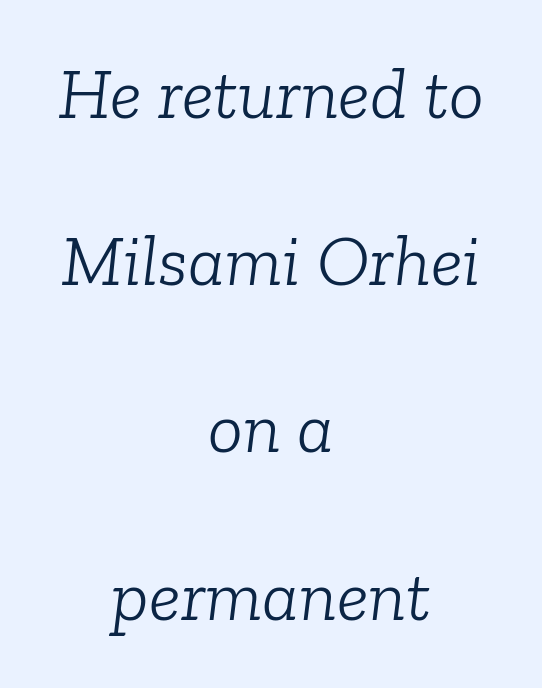
Q: Is the text bold? A: No.
Q: Is the text italic (slanted)? A: Yes, it leans right by about 6 degrees.
Q: Is the typeface a serif or a sans-serif typeface? A: Serif.
Q: Is the text underlined? A: No.
Q: How is the paragraph aligned? A: Centered.
Q: Is the spacing between letters normal or unusually wide? A: Normal.
Q: Is the spacing between lines tight, normal or loose? A: Loose.
Q: Width (condensed, normal, or wide)? A: Normal.
Q: Stroke contrast? A: Low.
Q: x-height? A: Medium.
Q: Monospaced? A: No.
